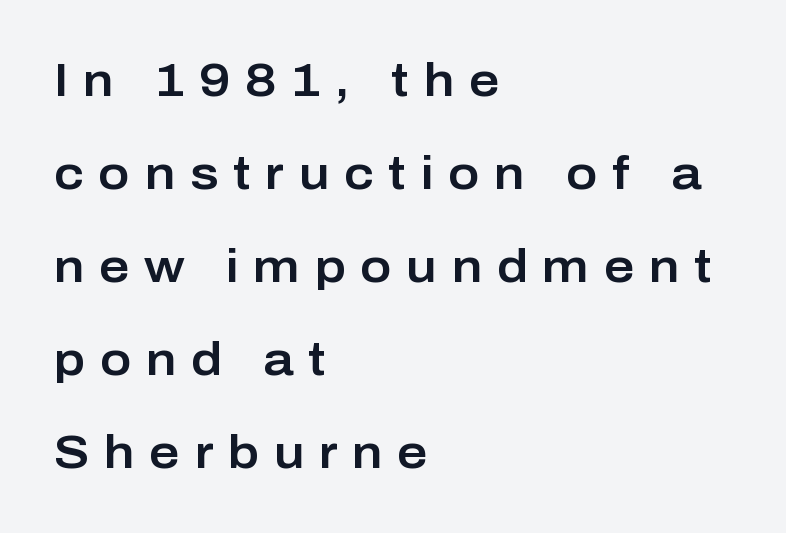
The image shows 47 px sans-serif type, upright; set left-aligned, loose line spacing (1.98x), unusually wide letter spacing (+0.31 em), not underlined; low stroke contrast and a medium x-height.
